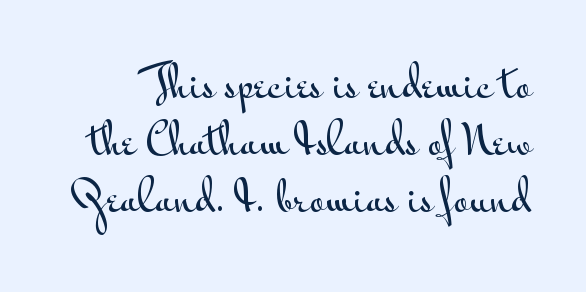
Line spacing here is normal. The space beneath each line is pristine and unruled. Characters follow at the spacing the type designer built in. Each letter keeps its own natural width here, so spacing adapts to shape. The face used here is a sans, in the tradition of grotesques and geometrics.
